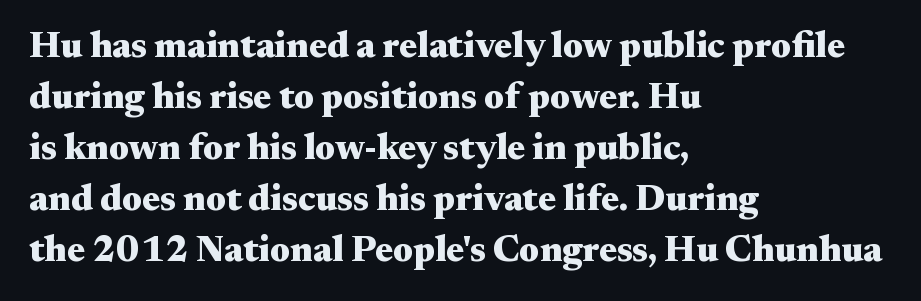
Bold? Absolutely — the strokes are thick and heavy. Here the designer chose a conventional face with non-uniform glyph widths. In terms of letterform style, serifs are clearly present. A bare baseline throughout the passage. Vertically, the passage feels balanced, rows spaced as you'd expect.
